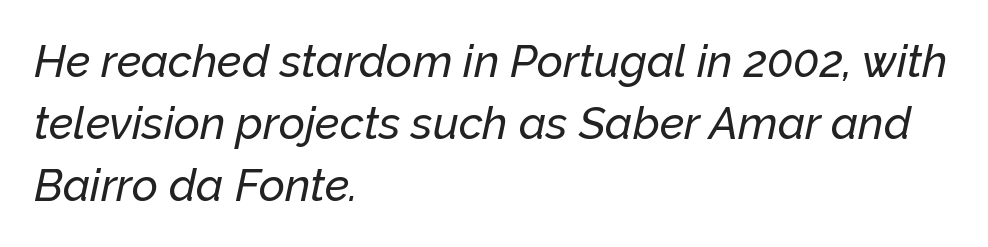
Line starts are locked; line ends wander. Observe the lean: these are italic letterforms. Anything drawn beneath the words? Only blank space. You could not count columns in this text — the font is proportionally spaced.
